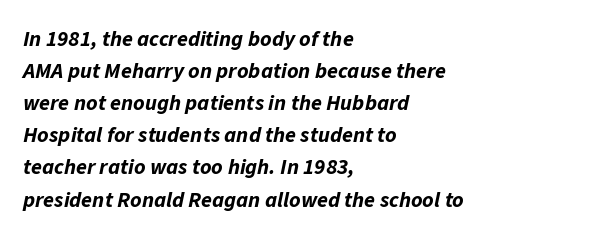
As a designer I'd log this as weight 700, bold. Each word holds together tightly as a unit, with standard inter-letter gaps. Whoever set this chose a conventional vertical rhythm. Emphasis-style slanted type is in use.
